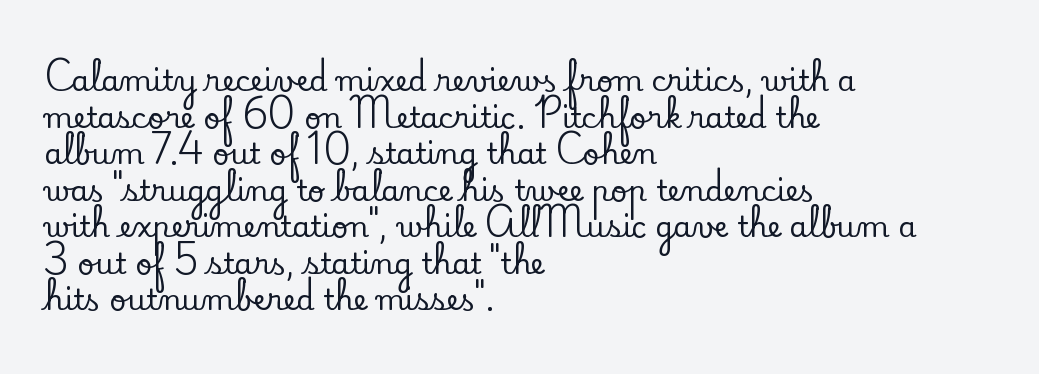
Lines of text with bare space underneath. Nobody touched the tracking dial on this one. Italic? Not at all — the glyphs are vertical. These lines stack with their left ends in a neat column. This sample has the flowing, uneven cadence of proportional lettering. Interline gaps are of average width in this sample.
